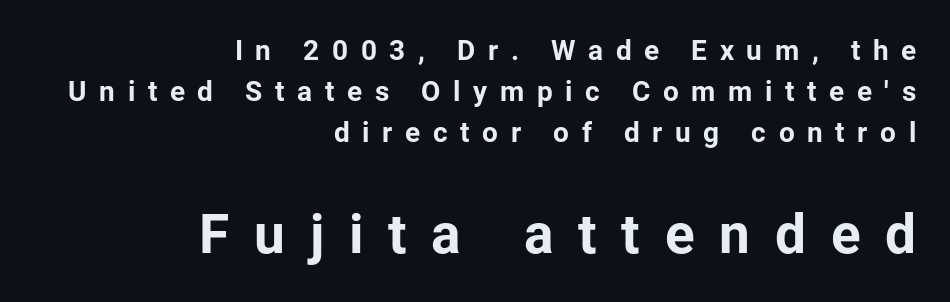
{"serif": "no", "italic": "no", "bold": "yes", "weight": "bold", "width": "normal", "stroke_contrast": "low", "x_height": "medium", "monospaced": "no", "underline": "no", "align": "right", "line_spacing": "normal", "line_spacing_ratio": 1.47, "letter_spacing": "wide", "letter_spacing_em": 0.45, "larger_block": "second", "size_ratio": 1.96, "glyph_px": 55}
